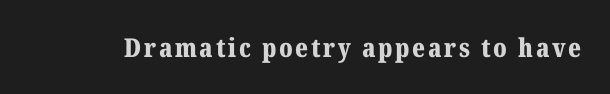
Heavy, bold letterforms. Tall strokes in this sample are plumb rather than angled. The strip under each line holds only bare page.
